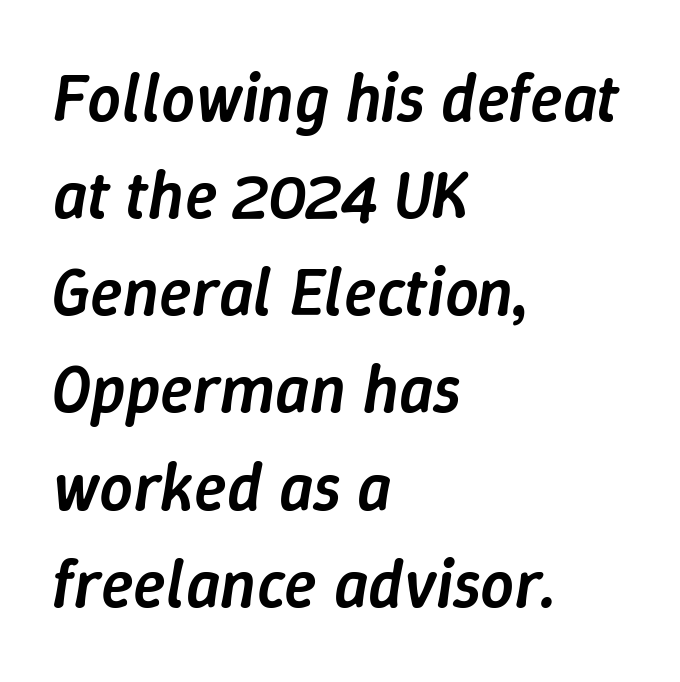
The image shows 67 px semibold type, italic (leaning right); set left-aligned, normal line spacing (1.45x), normal letter spacing, not underlined; low stroke contrast and a medium x-height.
